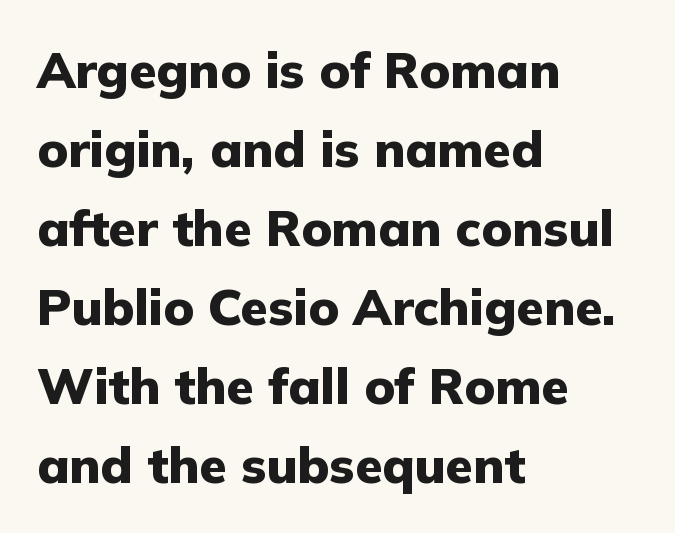
The image shows 50 px heavy sans-serif type, upright; set left-aligned, normal line spacing (1.58x), normal letter spacing, not underlined; low stroke contrast and a medium x-height.
